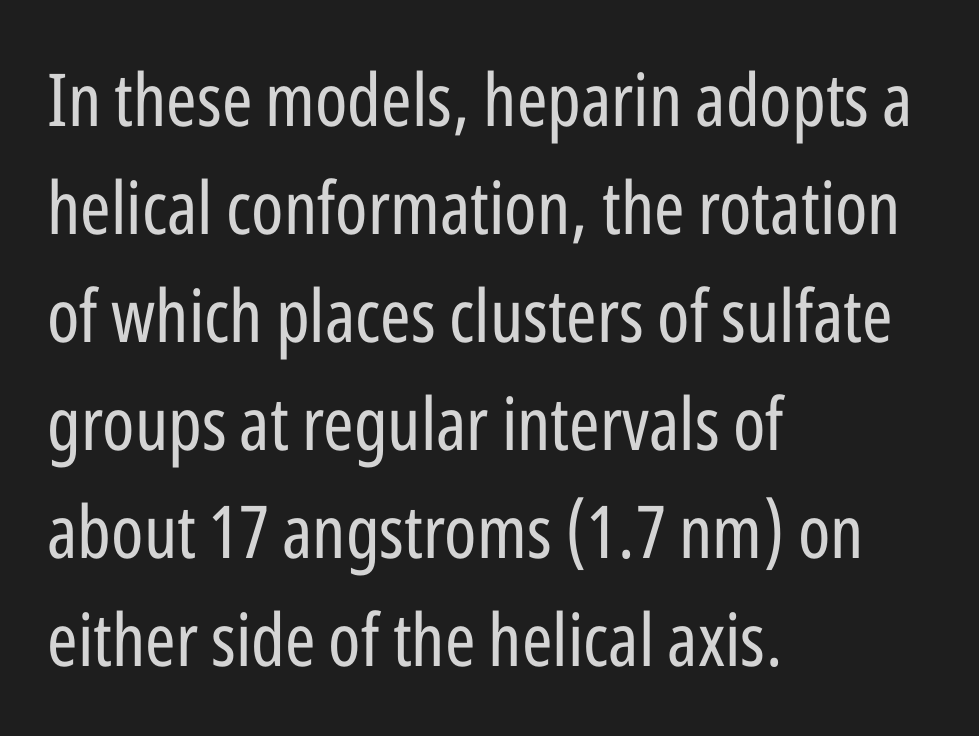
The image shows 73 px regular-weight, condensed sans-serif type, upright; set left-aligned, normal line spacing (1.48x), normal letter spacing, not underlined; low stroke contrast and a medium x-height.
